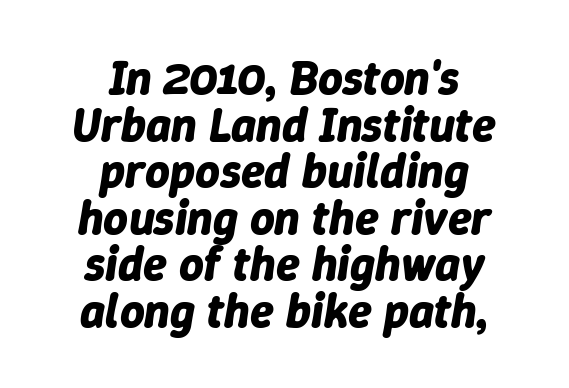
Q: Is the text bold? A: Yes.
Q: Is the text italic (slanted)? A: Yes, it leans right by about 9 degrees.
Q: Is the text underlined? A: No.
Q: How is the paragraph aligned? A: Centered.
Q: Is the spacing between letters normal or unusually wide? A: Normal.
Q: Is the spacing between lines tight, normal or loose? A: Tight.
Q: Width (condensed, normal, or wide)? A: Normal.
Q: Stroke contrast? A: Low.
Q: x-height? A: Medium.
Q: Monospaced? A: No.
